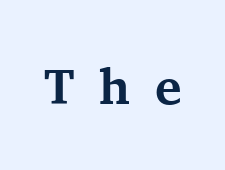
Spacing between characters has been opened up far beyond the box default. Looks like regular typesetting: each glyph gets only the width it needs. Quick note: not italic, upright. A serif font was chosen for this passage. No word sits above an underline.
